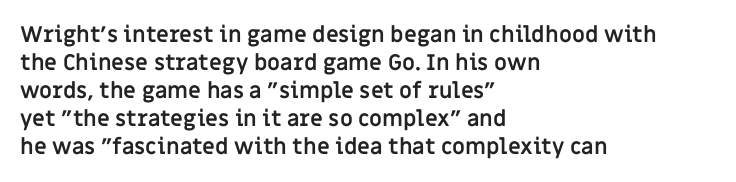
{"italic": "no", "bold": "yes", "underline": "no", "align": "left", "line_spacing": "normal", "line_spacing_ratio": 1.27, "letter_spacing": "normal", "letter_spacing_em": 0.0, "glyph_px": 22}
